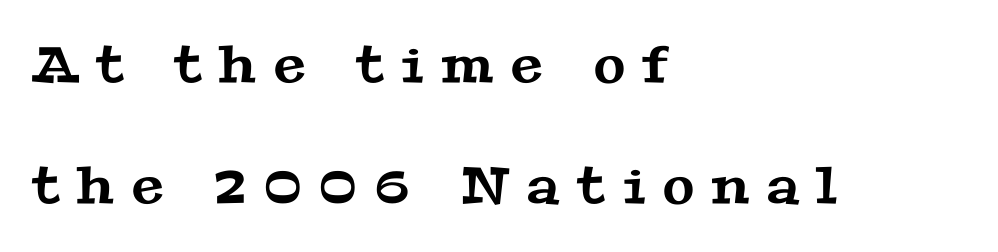
{"serif": "yes", "width": "wide", "stroke_contrast": "medium", "x_height": "medium", "monospaced": "no", "underline": "no", "align": "left", "line_spacing": "loose", "line_spacing_ratio": 2.37, "letter_spacing": "wide", "letter_spacing_em": 0.35, "glyph_px": 51}
